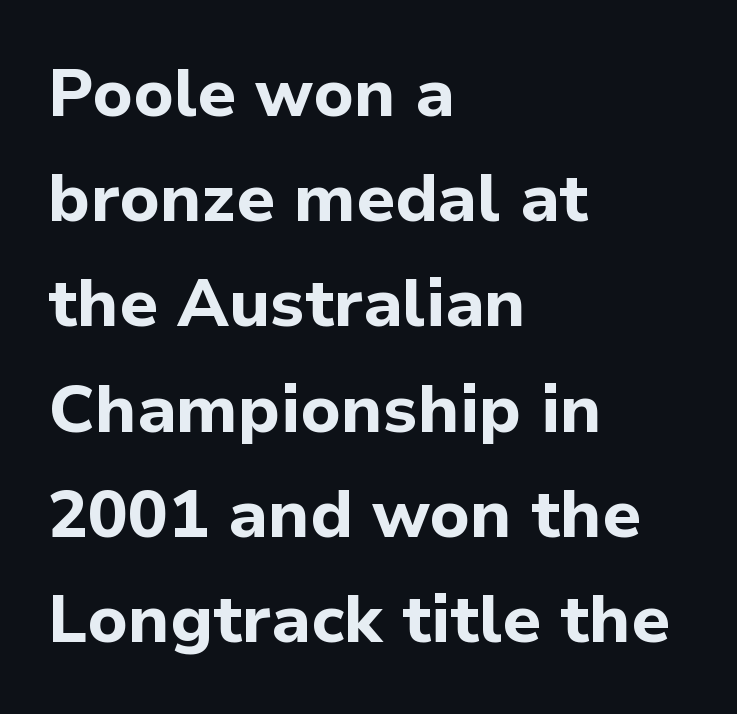
{"serif": "no", "italic": "no", "bold": "yes", "weight": "bold", "width": "normal", "stroke_contrast": "low", "x_height": "medium", "monospaced": "no", "underline": "no", "align": "left", "line_spacing": "normal", "line_spacing_ratio": 1.57, "letter_spacing": "normal", "letter_spacing_em": 0.0, "glyph_px": 67}
